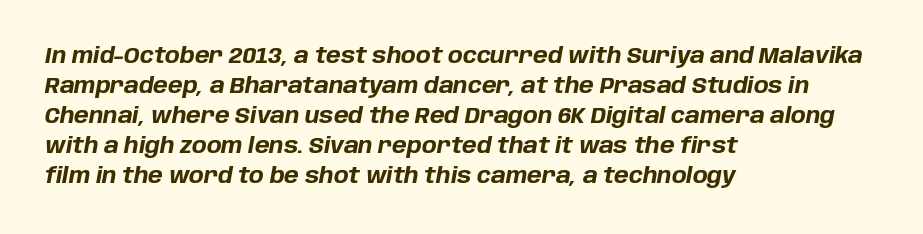
The image shows 22 px bold type, italic (leaning right); set left-aligned, normal line spacing (1.36x), normal letter spacing, not underlined.
